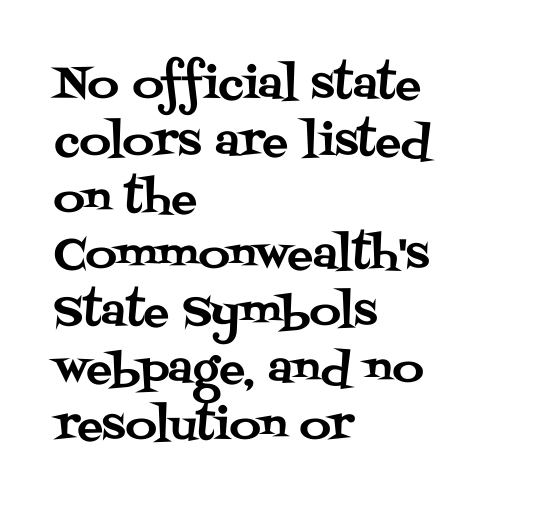
The gap between lines stays unmarked. It's the straight-up-and-down kind of type. In terms of leading, this rendering sits right in the middle. Stroke terminals: seriffed.
